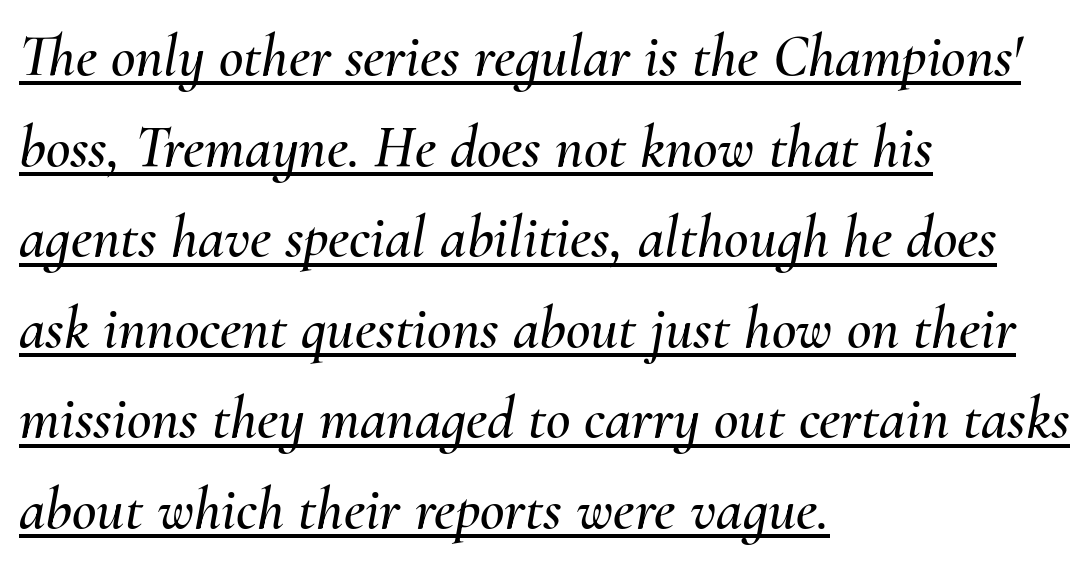
Q: Is the text italic (slanted)? A: Yes, it leans right by about 10 degrees.
Q: Is the text underlined? A: Yes.
Q: How is the paragraph aligned? A: Left-aligned.
Q: Is the spacing between letters normal or unusually wide? A: Normal.
Q: Is the spacing between lines tight, normal or loose? A: Normal.
Q: Width (condensed, normal, or wide)? A: Normal.
Q: Stroke contrast? A: Medium.
Q: x-height? A: Small.
Q: Monospaced? A: No.
